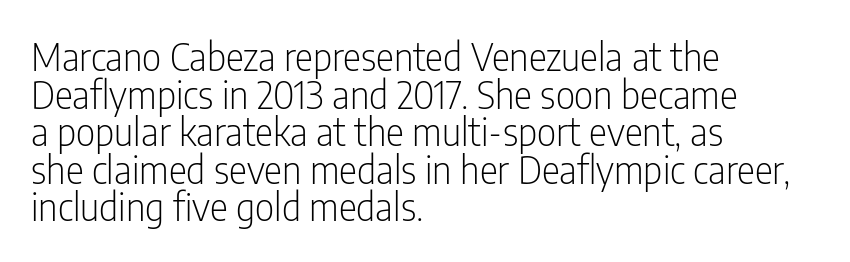
The text block is weighted toward the left margin, trailing off unevenly rightward. No feet cap the strokes, marking this as sans-serif type. Rule under the text: the space is simply empty. Between one letter and the next there's only the usual sliver of space.
